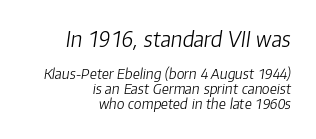
An italicized treatment has been applied to the whole sample. Default kerning and tracking; the words read as compact shapes. A bare baseline throughout the passage. Leading: reduced. Summary of weight: not heavy and not bold.
